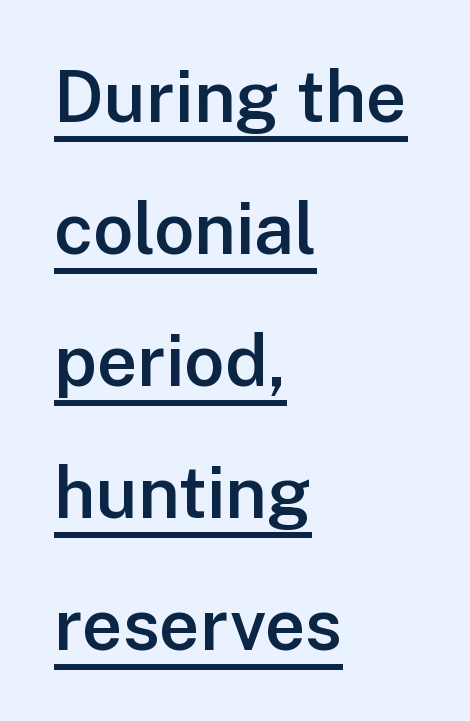
{"serif": "no", "italic": "no", "bold": "semi", "weight": "semibold", "width": "normal", "stroke_contrast": "low", "x_height": "medium", "monospaced": "no", "underline": "yes", "align": "left", "line_spacing_ratio": 1.86, "letter_spacing": "normal", "letter_spacing_em": 0.0, "glyph_px": 71}
